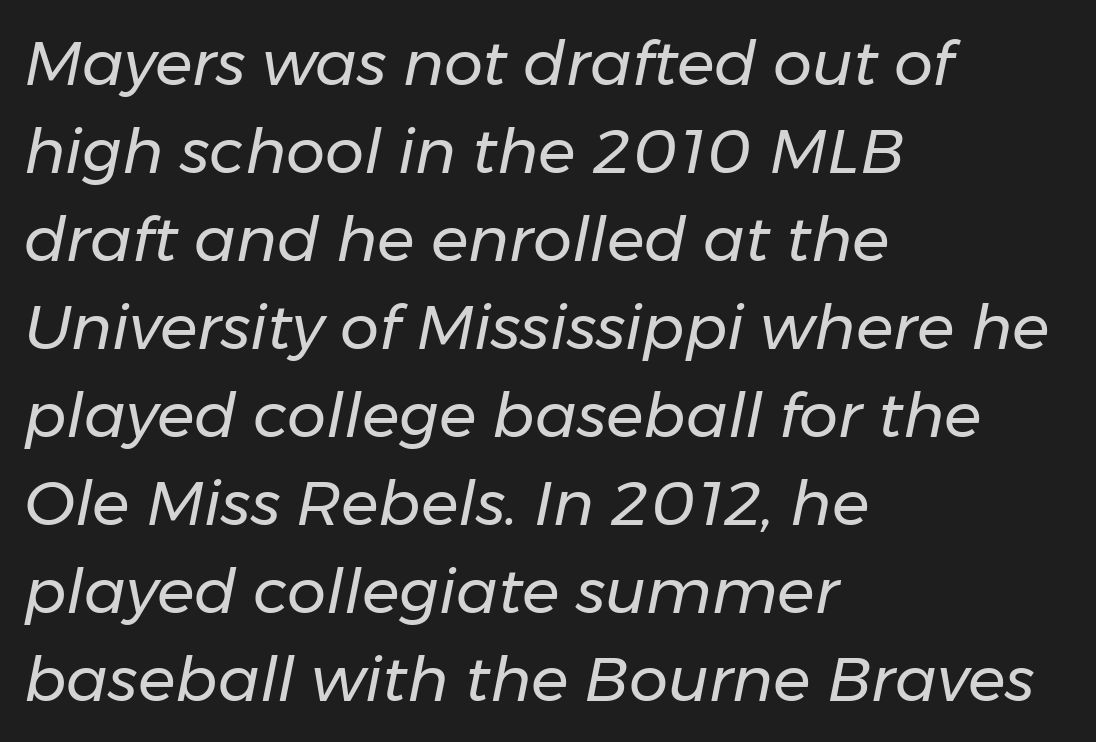
Q: Is the text bold? A: No.
Q: Is the text italic (slanted)? A: Yes, it leans right by about 11 degrees.
Q: Is the text underlined? A: No.
Q: How is the paragraph aligned? A: Left-aligned.
Q: Is the spacing between letters normal or unusually wide? A: Normal.
Q: Is the spacing between lines tight, normal or loose? A: Normal.
Q: Width (condensed, normal, or wide)? A: Normal.
Q: Stroke contrast? A: Low.
Q: x-height? A: Medium.
Q: Monospaced? A: No.
